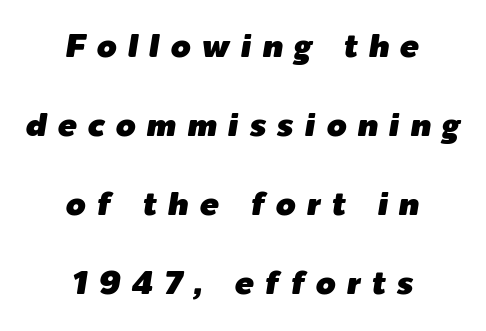
{"italic": "yes", "lean": "right", "slant_degrees": 9, "width": "normal", "stroke_contrast": "low", "x_height": "medium", "monospaced": "no", "underline": "no", "align": "center", "line_spacing": "loose", "line_spacing_ratio": 2.47, "letter_spacing": "wide", "letter_spacing_em": 0.34, "glyph_px": 32}
